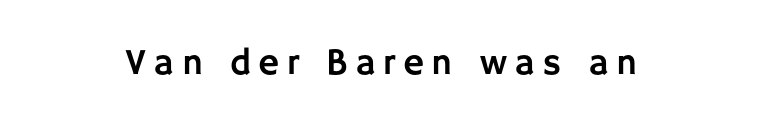
Q: Is the text italic (slanted)? A: No, it is upright.
Q: Is the typeface a serif or a sans-serif typeface? A: Sans-serif.
Q: Is the text underlined? A: No.
Q: Is the spacing between letters normal or unusually wide? A: Unusually wide.
Q: Width (condensed, normal, or wide)? A: Normal.
Q: Stroke contrast? A: Low.
Q: x-height? A: Large.
Q: Monospaced? A: No.
